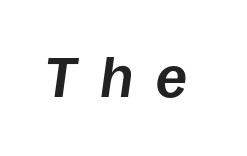
The gaps between neighbouring characters are conspicuously large. Any mark beneath the type? The region is blank. It's the slanting kind of type. A full-strength bold gives these letters their thick strokes.
